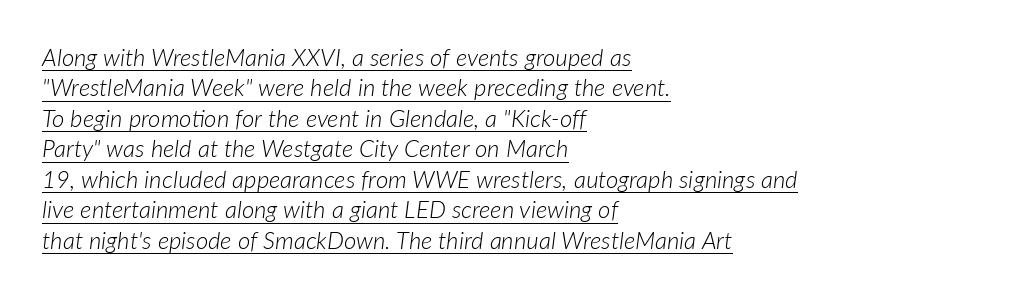
{"italic": "yes", "lean": "right", "slant_degrees": 7, "bold": "no", "underline": "yes", "align": "left", "line_spacing": "normal", "line_spacing_ratio": 1.27, "letter_spacing": "normal", "letter_spacing_em": 0.0, "glyph_px": 24}
